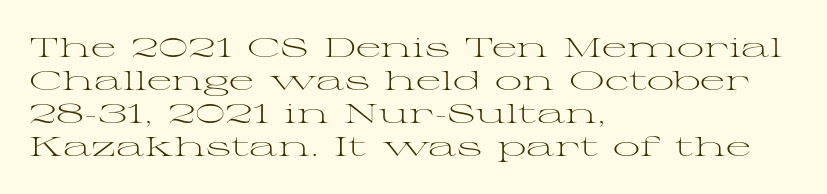
Q: Is the text bold? A: No.
Q: Is the text italic (slanted)? A: No, it is upright.
Q: Is the text underlined? A: No.
Q: How is the paragraph aligned? A: Left-aligned.
Q: Is the spacing between letters normal or unusually wide? A: Normal.
